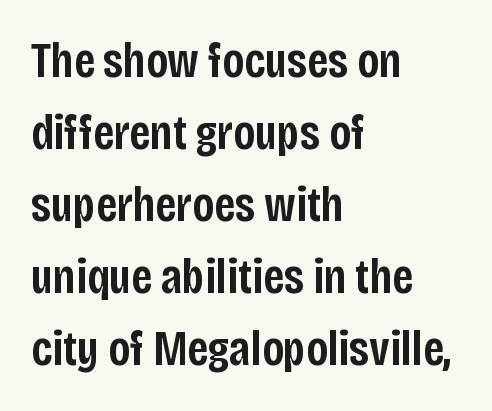
Q: Is the text bold? A: Semi-bold.
Q: Is the text italic (slanted)? A: No, it is upright.
Q: Is the typeface a serif or a sans-serif typeface? A: Sans-serif.
Q: Is the text underlined? A: No.
Q: How is the paragraph aligned? A: Left-aligned.
Q: Is the spacing between letters normal or unusually wide? A: Normal.
Q: Is the spacing between lines tight, normal or loose? A: Normal.
Q: Width (condensed, normal, or wide)? A: Condensed.
Q: Stroke contrast? A: Low.
Q: x-height? A: Large.
Q: Monospaced? A: No.
